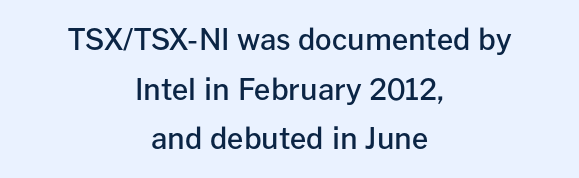
{"serif": "no", "italic": "no", "bold": "semi", "weight": "semibold", "width": "normal", "stroke_contrast": "low", "x_height": "medium", "monospaced": "no", "underline": "no", "align": "center", "line_spacing_ratio": 1.71, "letter_spacing": "normal", "letter_spacing_em": 0.0, "glyph_px": 29}
